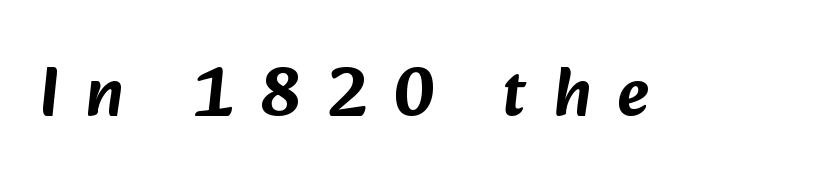
{"serif": "no", "width": "normal", "stroke_contrast": "low", "x_height": "medium", "monospaced": "no", "underline": "no", "letter_spacing": "wide", "letter_spacing_em": 0.4, "glyph_px": 68}
